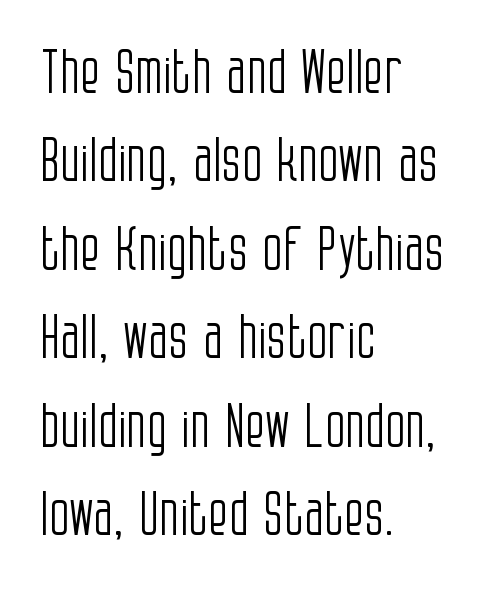
Q: Is the text bold? A: No.
Q: Is the text italic (slanted)? A: No, it is upright.
Q: Is the typeface a serif or a sans-serif typeface? A: Sans-serif.
Q: Is the text underlined? A: No.
Q: How is the paragraph aligned? A: Left-aligned.
Q: Is the spacing between letters normal or unusually wide? A: Normal.
Q: Is the spacing between lines tight, normal or loose? A: Normal.
Q: Width (condensed, normal, or wide)? A: Condensed.
Q: Stroke contrast? A: Low.
Q: x-height? A: Large.
Q: Monospaced? A: No.
